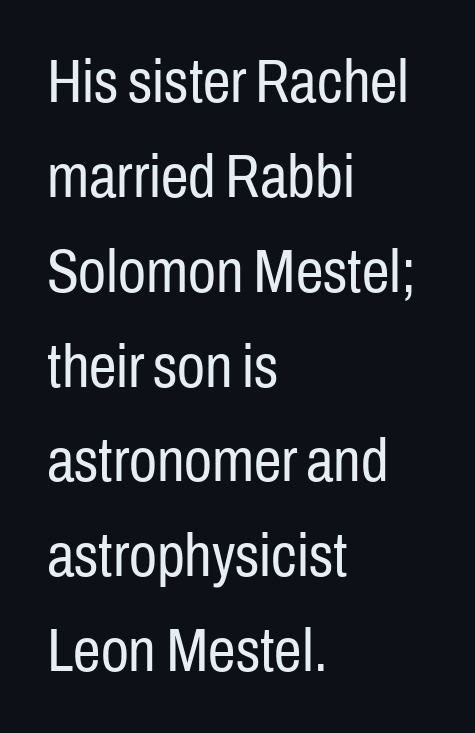
Bare-footed words on every line. Is this a sans? Yes — the strokes have no serifs. If you measured baseline to baseline, you'd find a middling distance. Visually the block forms a straight wall on the left and a jagged coastline on the right. Words appear dense and cohesive because spacing is normal.
